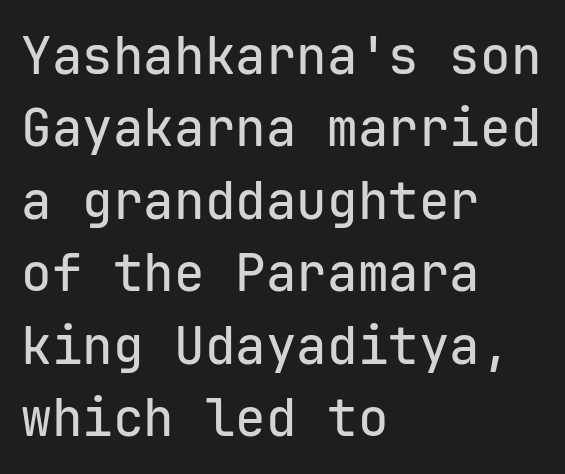
The image shows 51 px sans-serif type, upright, monospaced; set left-aligned, normal line spacing (1.42x), normal letter spacing, not underlined; low stroke contrast and a medium x-height.
